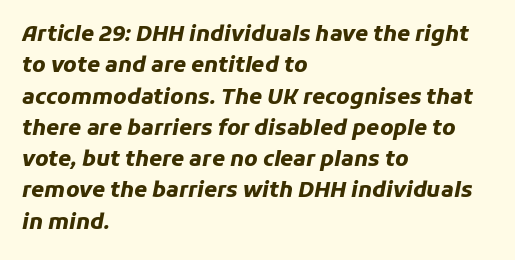
This sample uses plain, unmodified letter spacing. The passage shown is not underscored anywhere. This block has exactly the height ordinary leading produces. I'd describe the lettering as bold — thick and assertive.
